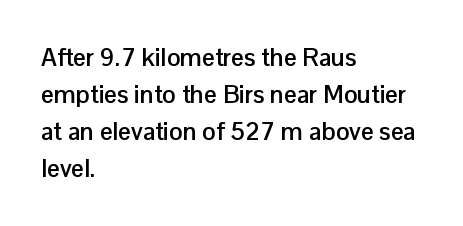
The image shows 25 px bold type, upright; set left-aligned, normal line spacing (1.48x), normal letter spacing, not underlined.
